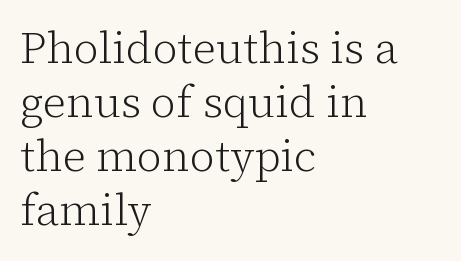
{"serif": "yes", "italic": "no", "bold": "no", "weight": "light", "width": "normal", "stroke_contrast": "low", "x_height": "medium", "monospaced": "no", "underline": "no", "align": "left", "line_spacing_ratio": 1.23, "letter_spacing": "normal", "letter_spacing_em": 0.0, "glyph_px": 44}
